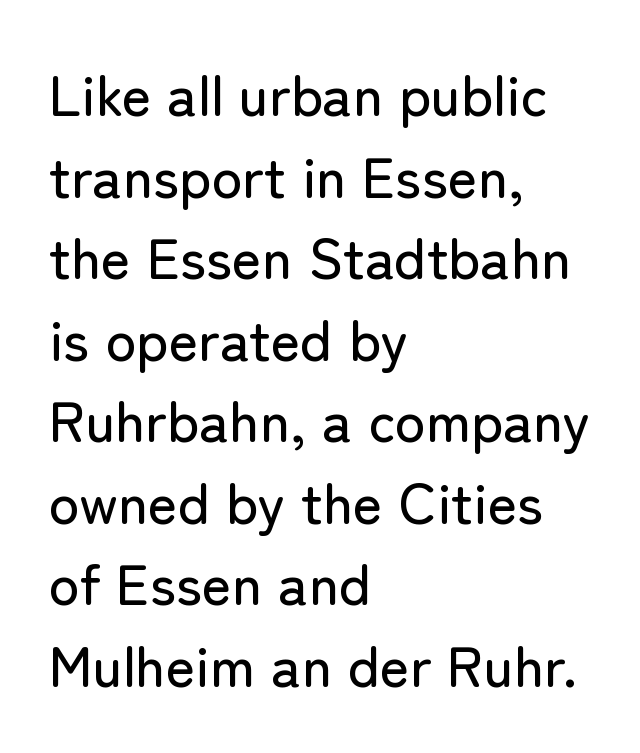
All the whitespace from short lines collects on the right. Check the space under the baseline: it is left empty. These lines were composed using upright roman letters. A typesetter would call this proportional, since set widths differ per character. Normally led — the rows are evenly, conventionally spaced.
